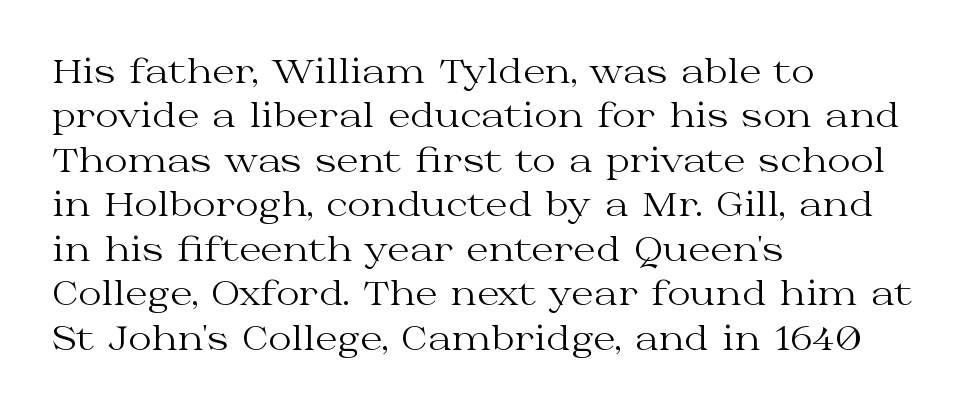
The image shows 32 px regular-weight, wide serif type, upright; set left-aligned, normal line spacing (1.39x), normal letter spacing, not underlined; medium stroke contrast and a medium x-height.
